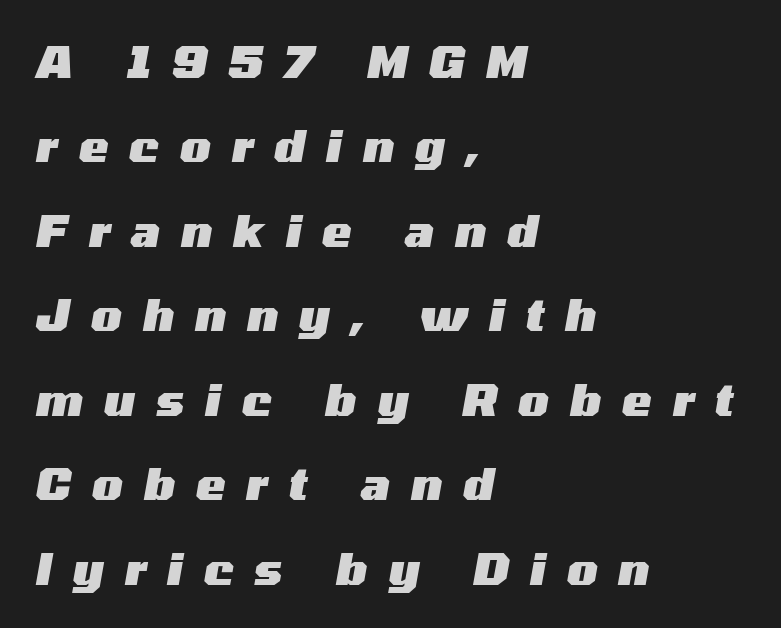
{"italic": "yes", "lean": "right", "slant_degrees": 10, "bold": "yes", "weight": "heavy", "width": "wide", "stroke_contrast": "medium", "x_height": "medium", "monospaced": "no", "underline": "no", "align": "left", "line_spacing": "loose", "line_spacing_ratio": 1.92, "letter_spacing": "wide", "letter_spacing_em": 0.48, "glyph_px": 44}
